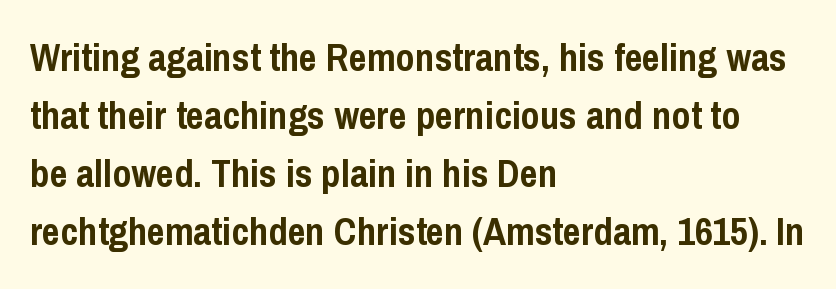
The image shows 39 px semibold, condensed sans-serif type, upright; set left-aligned, normal line spacing (1.49x), normal letter spacing, not underlined; low stroke contrast and a medium x-height.
